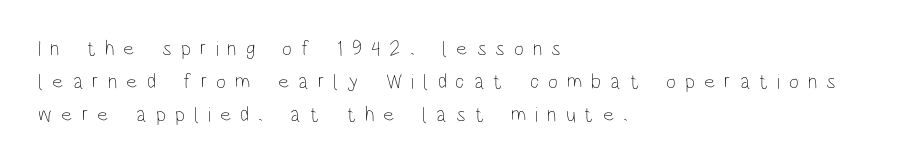
The image shows 21 px text type, upright; set left-aligned, normal line spacing (1.57x), unusually wide letter spacing (+0.43 em), not underlined.
